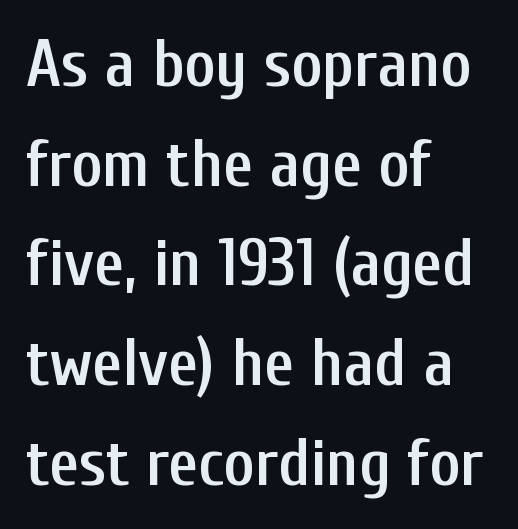
The image shows 66 px semibold, condensed sans-serif type, upright; set left-aligned, normal line spacing (1.51x), normal letter spacing, not underlined; low stroke contrast and a medium x-height.
